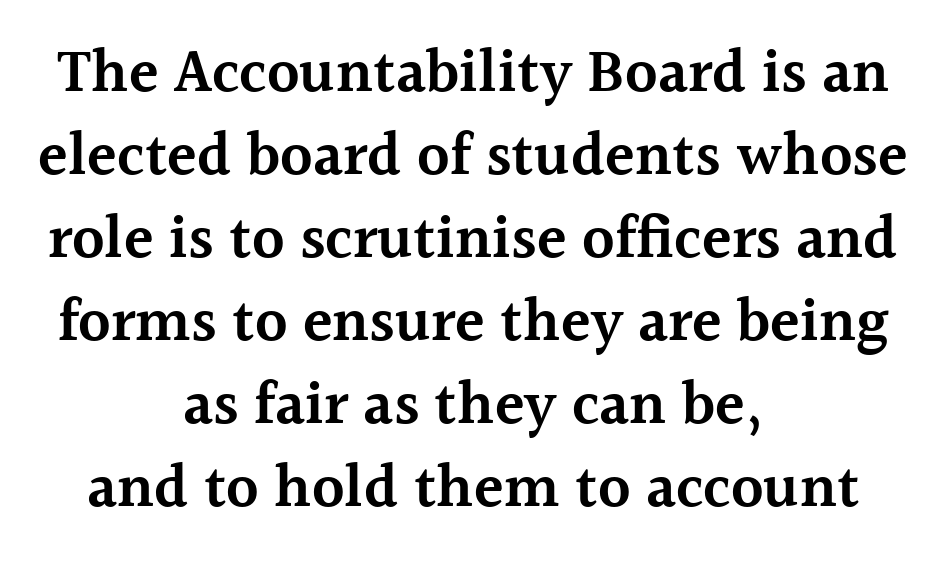
{"serif": "yes", "italic": "no", "bold": "semi", "weight": "semibold", "width": "normal", "x_height": "medium", "monospaced": "no", "underline": "no", "align": "center", "line_spacing": "normal", "line_spacing_ratio": 1.36, "letter_spacing": "normal", "letter_spacing_em": 0.0, "glyph_px": 61}
